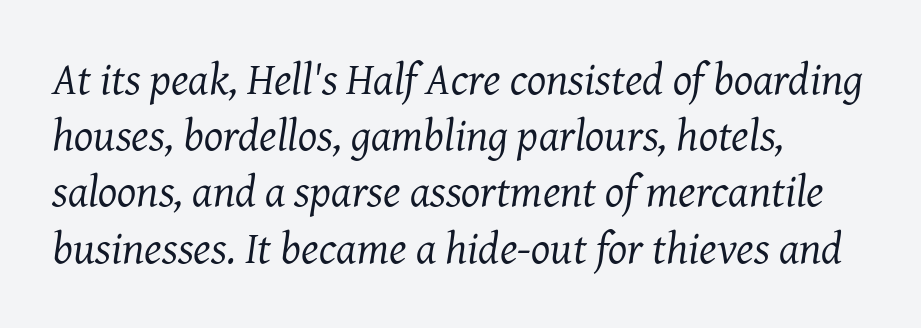
Q: Is the text bold? A: No.
Q: Is the text italic (slanted)? A: Yes, it leans right by about 7 degrees.
Q: Is the typeface a serif or a sans-serif typeface? A: Serif.
Q: Is the text underlined? A: No.
Q: How is the paragraph aligned? A: Left-aligned.
Q: Is the spacing between letters normal or unusually wide? A: Normal.
Q: Is the spacing between lines tight, normal or loose? A: Normal.
Q: Width (condensed, normal, or wide)? A: Normal.
Q: Stroke contrast? A: Medium.
Q: x-height? A: Medium.
Q: Monospaced? A: No.
